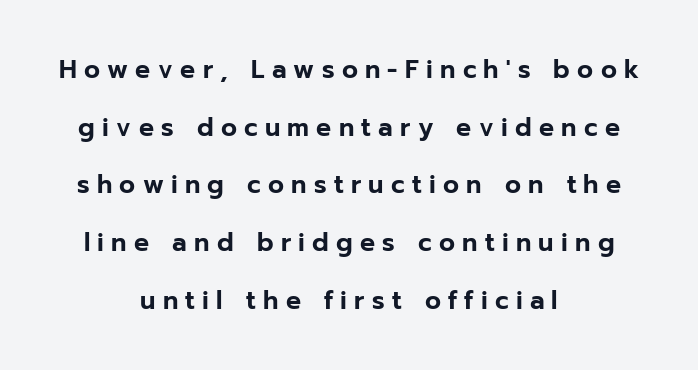
The image shows 25 px text type, upright; set centered, loose line spacing (2.31x), unusually wide letter spacing (+0.29 em), not underlined.
